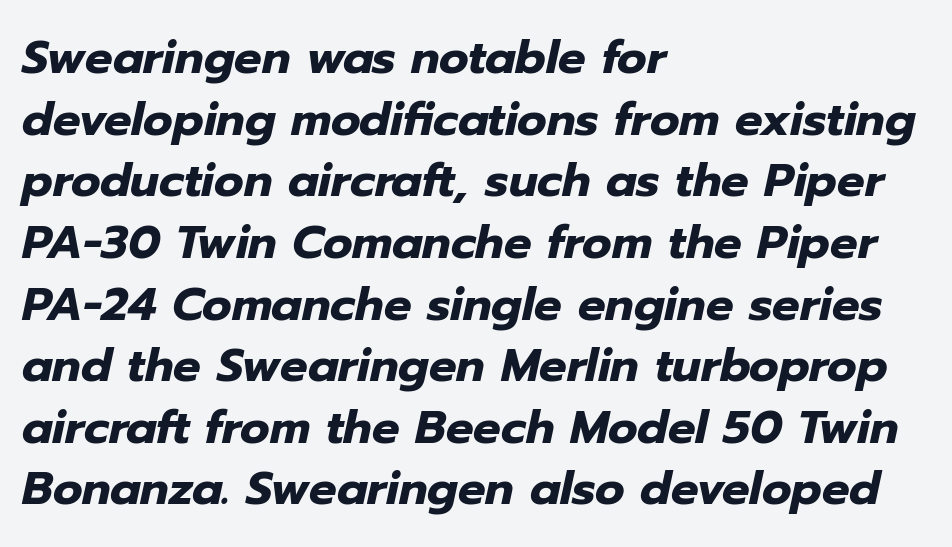
{"italic": "yes", "lean": "right", "slant_degrees": 12, "bold": "yes", "weight": "heavy", "width": "normal", "stroke_contrast": "low", "x_height": "medium", "monospaced": "no", "underline": "no", "align": "left", "line_spacing": "normal", "line_spacing_ratio": 1.34, "letter_spacing": "normal", "letter_spacing_em": 0.0, "glyph_px": 46}
